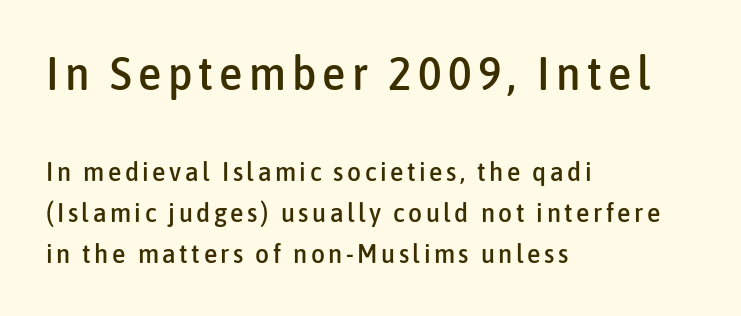
The image shows 47 px condensed sans-serif type, upright; set left-aligned, normal line spacing (1.52x), not underlined; the first (top) block is 1.74x larger; low stroke contrast and a medium x-height.
